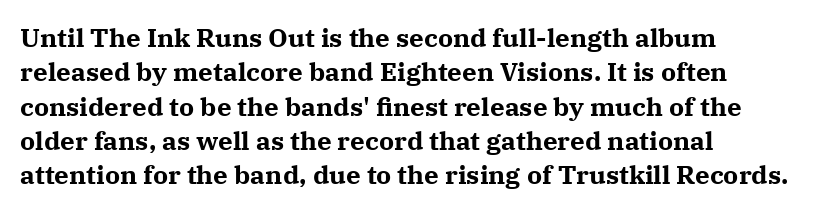
Q: Is the text bold? A: Yes.
Q: Is the text italic (slanted)? A: No, it is upright.
Q: Is the text underlined? A: No.
Q: How is the paragraph aligned? A: Left-aligned.
Q: Is the spacing between letters normal or unusually wide? A: Normal.
Q: Is the spacing between lines tight, normal or loose? A: Normal.
